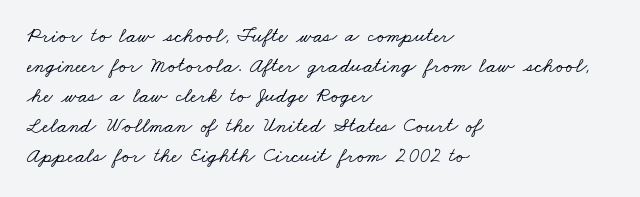
The image shows 21 px text type; set left-aligned, normal line spacing (1.43x), normal letter spacing, not underlined.
